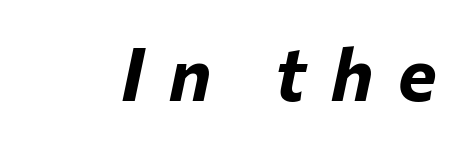
The image shows 73 px bold type, italic (leaning right); set unusually wide letter spacing (+0.34 em), not underlined; low stroke contrast and a medium x-height.
